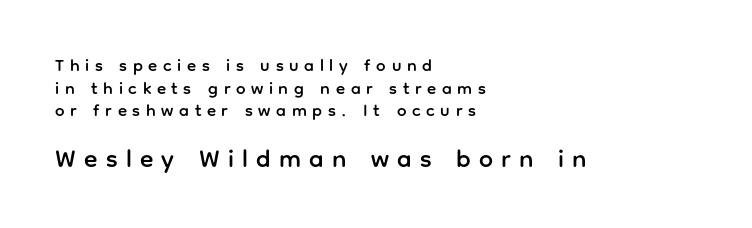
The image shows 25 px text type, upright; set left-aligned, normal line spacing (1.33x), unusually wide letter spacing (+0.33 em), not underlined; the second (bottom) block is 1.47x larger.
